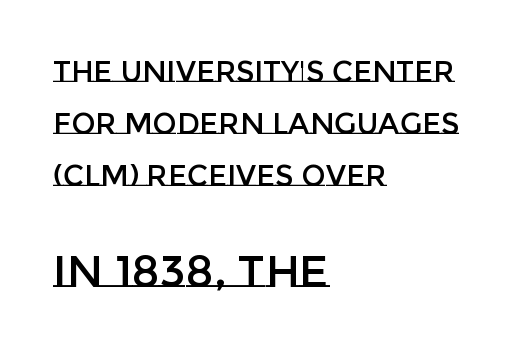
Q: Is the text italic (slanted)? A: No, it is upright.
Q: Is the text underlined? A: No.
Q: How is the paragraph aligned? A: Left-aligned.
Q: Is the spacing between letters normal or unusually wide? A: Normal.
Q: Which block of text is set in a larger size, the first (top) or the second (bottom)? A: The second (bottom) one.
Q: Width (condensed, normal, or wide)? A: Normal.
Q: Stroke contrast? A: Low.
Q: x-height? A: Large.
Q: Monospaced? A: No.
